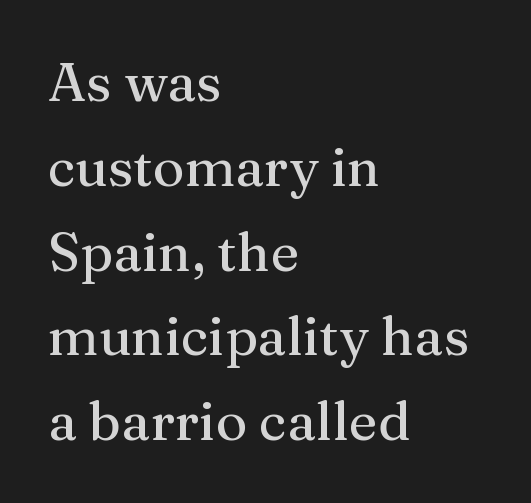
{"serif": "yes", "italic": "no", "width": "normal", "stroke_contrast": "medium", "x_height": "medium", "monospaced": "no", "underline": "no", "align": "left", "line_spacing": "normal", "line_spacing_ratio": 1.57, "letter_spacing": "normal", "letter_spacing_em": 0.0, "glyph_px": 54}
